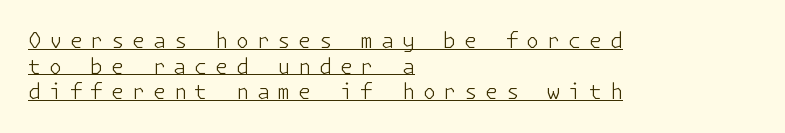
The image shows 21 px text type, upright; set left-aligned, line spacing 1.22x, unusually wide letter spacing (+0.37 em), underlined.
